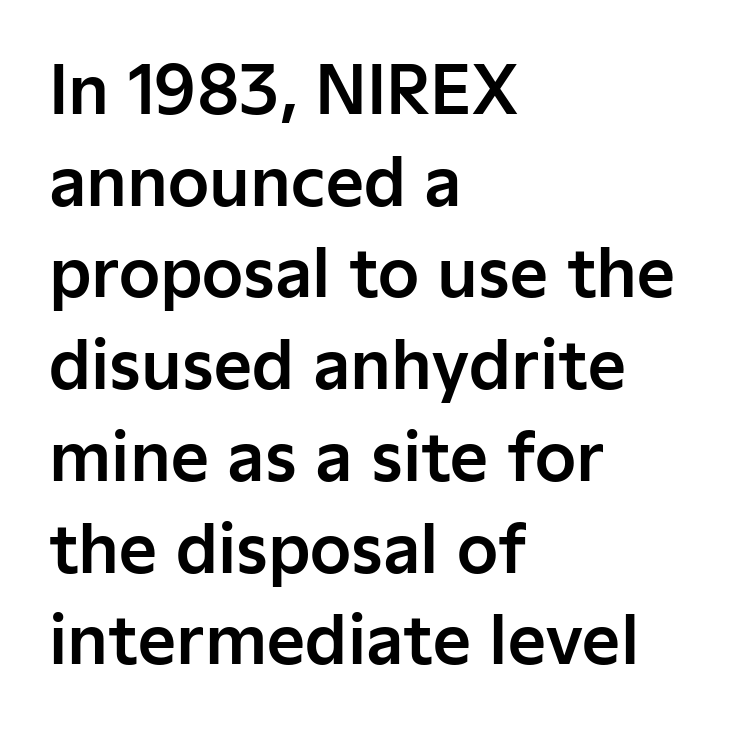
Q: Is the text italic (slanted)? A: No, it is upright.
Q: Is the typeface a serif or a sans-serif typeface? A: Sans-serif.
Q: Is the text underlined? A: No.
Q: How is the paragraph aligned? A: Left-aligned.
Q: Is the spacing between letters normal or unusually wide? A: Normal.
Q: Is the spacing between lines tight, normal or loose? A: Normal.
Q: Width (condensed, normal, or wide)? A: Normal.
Q: Stroke contrast? A: Low.
Q: x-height? A: Medium.
Q: Monospaced? A: No.
